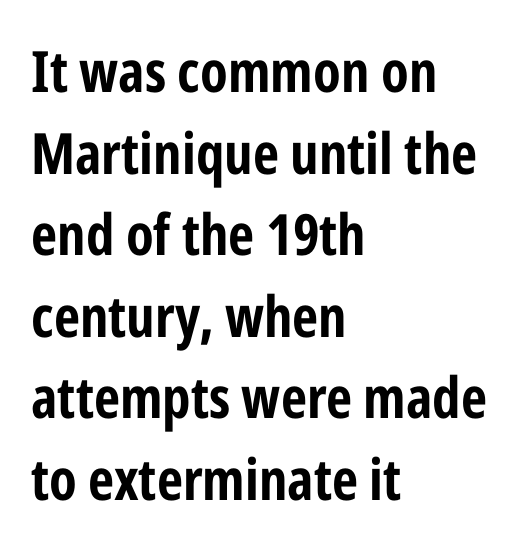
The image shows 57 px bold, condensed sans-serif type, upright; set left-aligned, normal line spacing (1.43x), normal letter spacing, not underlined; low stroke contrast and a medium x-height.
